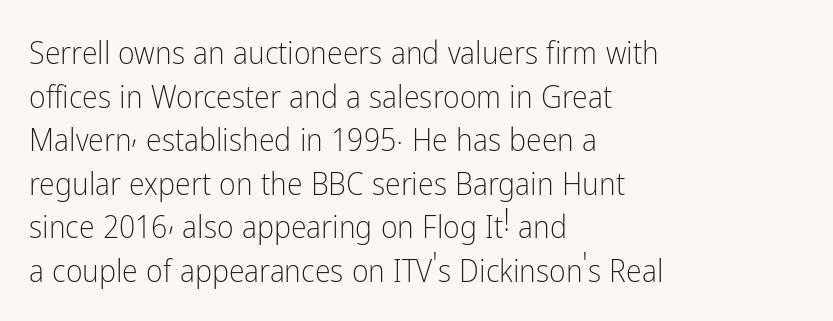
{"serif": "no", "italic": "no", "bold": "no", "weight": "light", "width": "condensed", "stroke_contrast": "low", "x_height": "medium", "monospaced": "no", "underline": "no", "align": "left", "line_spacing": "normal", "line_spacing_ratio": 1.36, "letter_spacing": "normal", "letter_spacing_em": 0.0, "glyph_px": 32}
